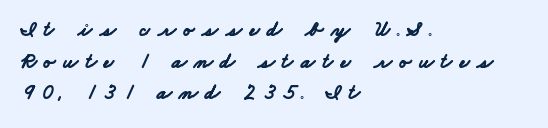
Is the type bold? Yes — the strokes are clearly thick and heavy. The ragged edge is on the right, which tells us the setting is flush left. Just letters on the line, the space beneath them empty. In terms of letterspacing, this is a distinctly airy, spread setting.
